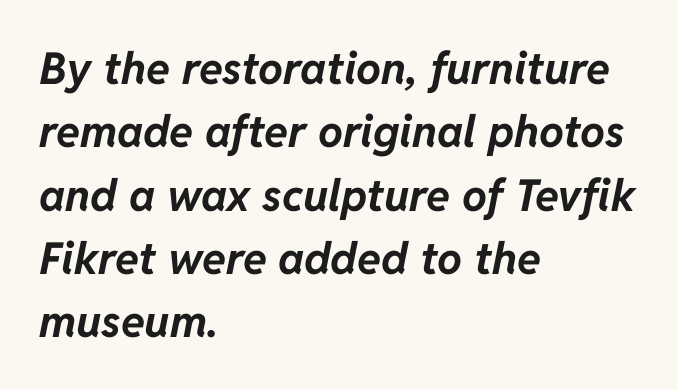
Q: Is the text bold? A: Yes.
Q: Is the text italic (slanted)? A: Yes, it leans right by about 11 degrees.
Q: Is the text underlined? A: No.
Q: How is the paragraph aligned? A: Left-aligned.
Q: Is the spacing between letters normal or unusually wide? A: Normal.
Q: Is the spacing between lines tight, normal or loose? A: Normal.
Q: Width (condensed, normal, or wide)? A: Normal.
Q: Stroke contrast? A: Low.
Q: x-height? A: Medium.
Q: Monospaced? A: No.
